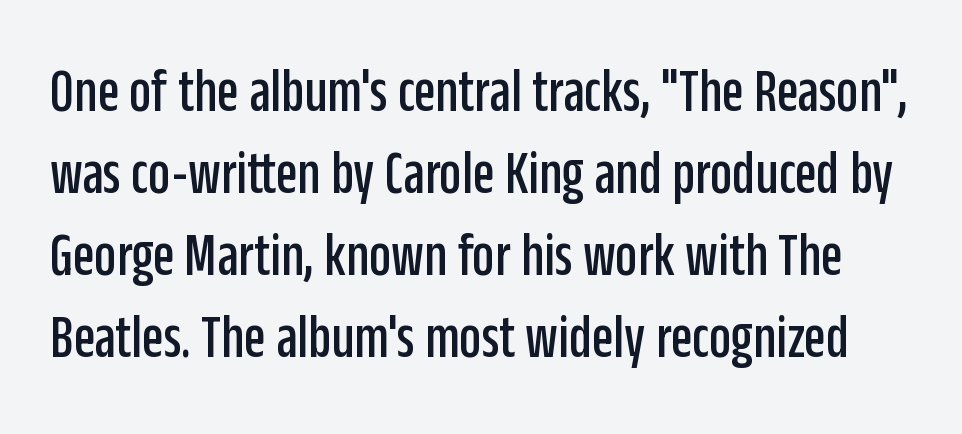
{"serif": "no", "italic": "no", "width": "condensed", "stroke_contrast": "low", "x_height": "large", "monospaced": "no", "underline": "no", "line_spacing": "normal", "line_spacing_ratio": 1.32, "letter_spacing": "normal", "letter_spacing_em": 0.0, "glyph_px": 62}
